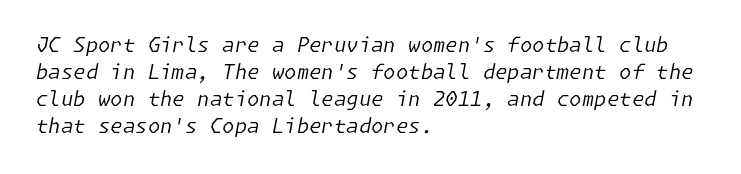
Q: Is the text bold? A: No.
Q: Is the text italic (slanted)? A: Yes, it leans right by about 11 degrees.
Q: Is the text underlined? A: No.
Q: How is the paragraph aligned? A: Left-aligned.
Q: Is the spacing between letters normal or unusually wide? A: Normal.
Q: Is the spacing between lines tight, normal or loose? A: Normal.
